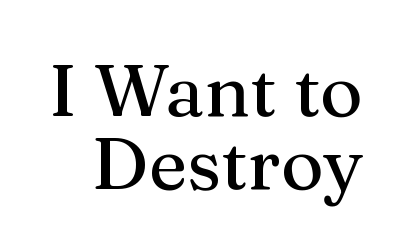
The image shows 73 px serif type, upright; set tight line spacing (1.0x), normal letter spacing, not underlined; medium stroke contrast and a medium x-height.
